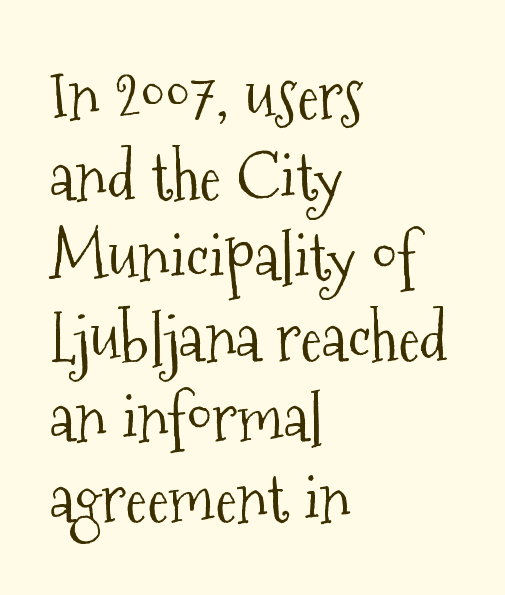
Q: Is the text bold? A: No.
Q: Is the text italic (slanted)? A: No, it is upright.
Q: Is the typeface a serif or a sans-serif typeface? A: Serif.
Q: Is the text underlined? A: No.
Q: How is the paragraph aligned? A: Left-aligned.
Q: Is the spacing between letters normal or unusually wide? A: Normal.
Q: Width (condensed, normal, or wide)? A: Condensed.
Q: Stroke contrast? A: Medium.
Q: x-height? A: Medium.
Q: Monospaced? A: No.
